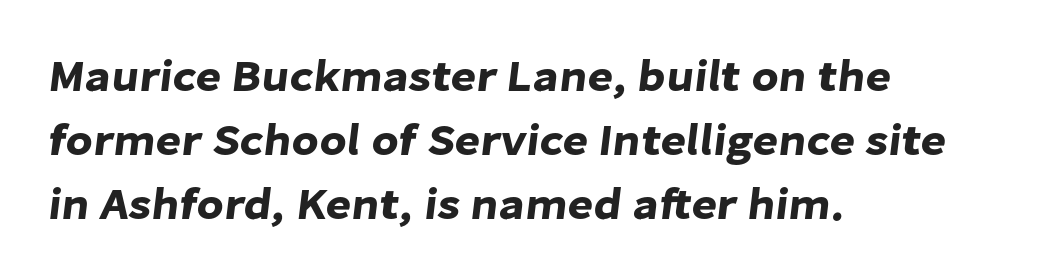
Clear beneath every line of the passage. The rag falls on the right side of this text block. Stroke terminals: plain, sans-serif. Default kerning and tracking; the words read as compact shapes.
